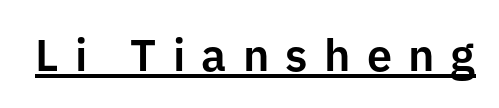
Q: Is the text italic (slanted)? A: No, it is upright.
Q: Is the typeface a serif or a sans-serif typeface? A: Sans-serif.
Q: Is the text underlined? A: Yes.
Q: Is the spacing between letters normal or unusually wide? A: Unusually wide.
Q: Width (condensed, normal, or wide)? A: Normal.
Q: Stroke contrast? A: Low.
Q: x-height? A: Medium.
Q: Monospaced? A: No.
